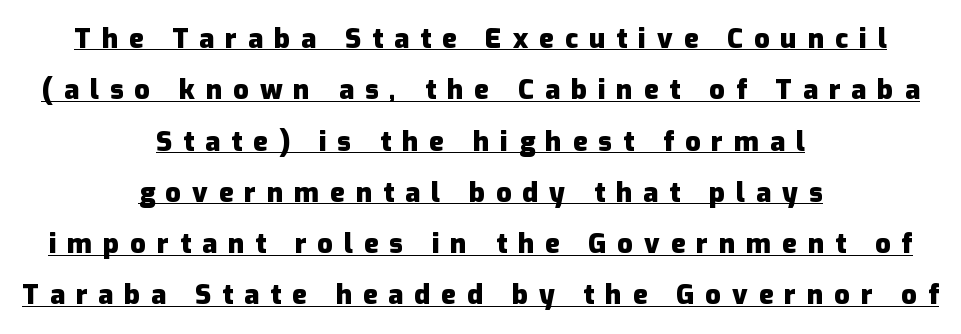
The image shows 27 px bold type, upright; set centered, loose line spacing (1.9x), unusually wide letter spacing (+0.41 em), underlined.
